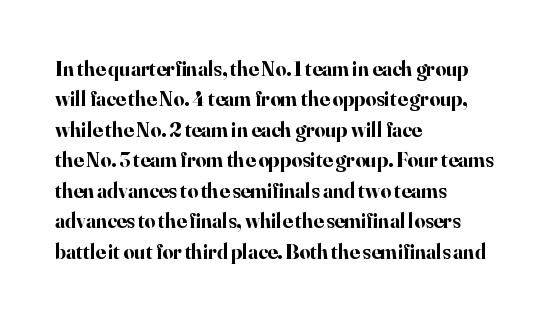
Notice how the stems are strictly vertical — no italics here. These words are printed bold, with thick strokes throughout. Leading: standard. You could call the tracking neutral — neither tight nor loose. The rendering anchors every line to the left-hand side. The words here are not underlined.
